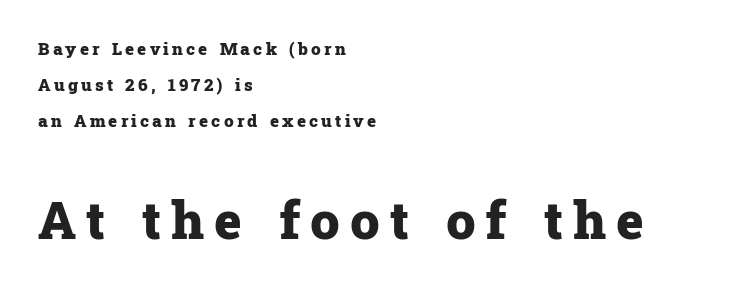
{"serif": "yes", "italic": "no", "bold": "yes", "weight": "heavy", "width": "normal", "stroke_contrast": "low", "x_height": "medium", "monospaced": "no", "underline": "no", "align": "left", "line_spacing": "loose", "line_spacing_ratio": 2.12, "larger_block": "second", "size_ratio": 3.06, "glyph_px": 52}
